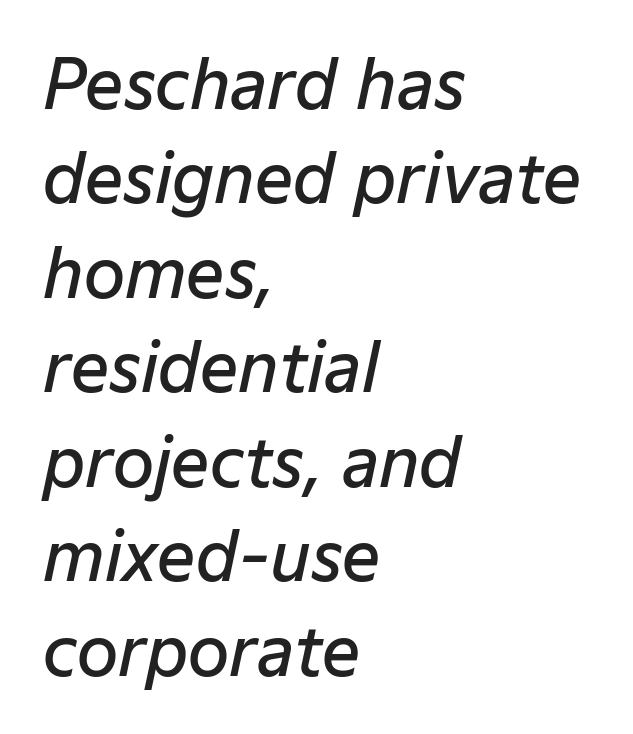
Q: Is the text bold? A: Semi-bold.
Q: Is the text italic (slanted)? A: Yes, it leans right by about 12 degrees.
Q: Is the text underlined? A: No.
Q: How is the paragraph aligned? A: Left-aligned.
Q: Is the spacing between letters normal or unusually wide? A: Normal.
Q: Is the spacing between lines tight, normal or loose? A: Normal.
Q: Width (condensed, normal, or wide)? A: Normal.
Q: Stroke contrast? A: Low.
Q: x-height? A: Medium.
Q: Monospaced? A: No.
